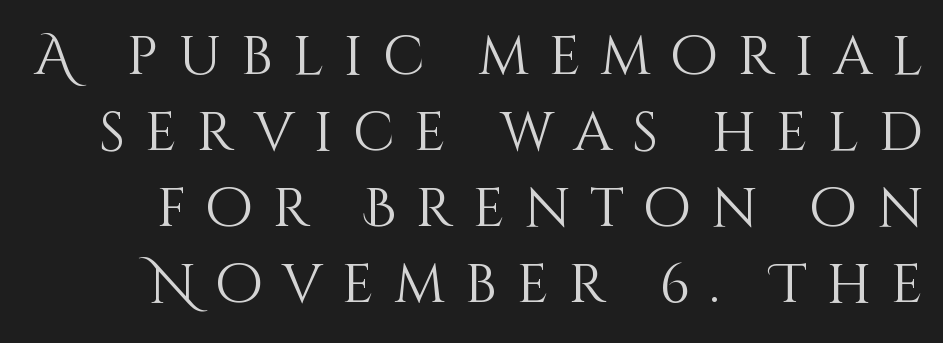
This sample uses expanded letter spacing, leaving extra air between glyphs. Just letters on the line, the space beneath them empty. The passage shown stacks its lines at a standard gap. Heft: none added — not bold.
